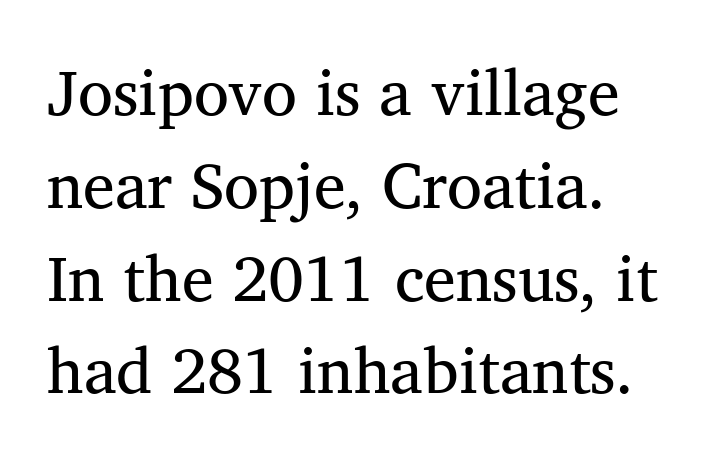
The image shows 64 px regular-weight serif type, upright; set normal line spacing (1.45x), normal letter spacing, not underlined; medium stroke contrast and a medium x-height.
